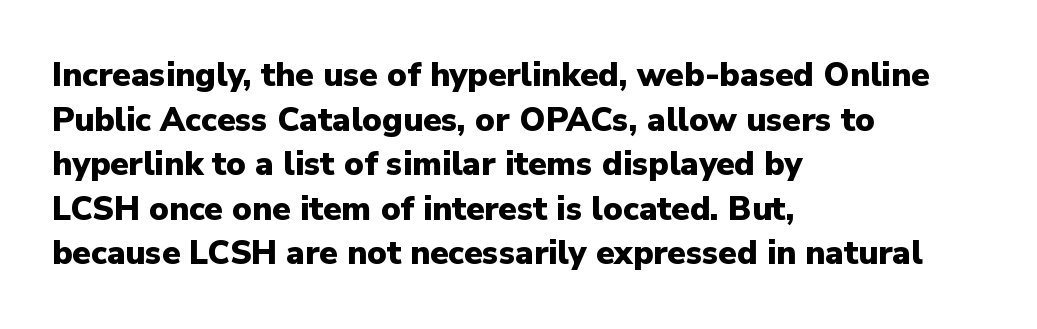
{"serif": "no", "italic": "no", "bold": "yes", "weight": "heavy", "width": "normal", "stroke_contrast": "low", "x_height": "medium", "monospaced": "no", "underline": "no", "align": "left", "line_spacing": "normal", "line_spacing_ratio": 1.35, "letter_spacing": "normal", "letter_spacing_em": 0.0, "glyph_px": 33}
